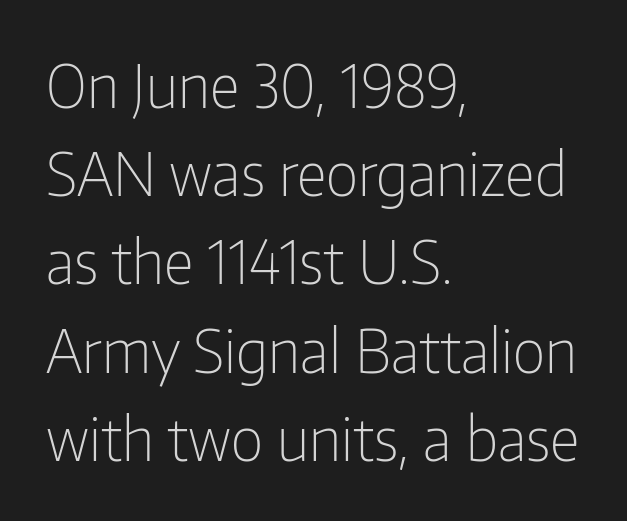
Q: Is the text bold? A: No.
Q: Is the text italic (slanted)? A: No, it is upright.
Q: Is the typeface a serif or a sans-serif typeface? A: Sans-serif.
Q: Is the text underlined? A: No.
Q: How is the paragraph aligned? A: Left-aligned.
Q: Is the spacing between letters normal or unusually wide? A: Normal.
Q: Is the spacing between lines tight, normal or loose? A: Normal.
Q: Width (condensed, normal, or wide)? A: Condensed.
Q: Stroke contrast? A: Low.
Q: x-height? A: Medium.
Q: Monospaced? A: No.
